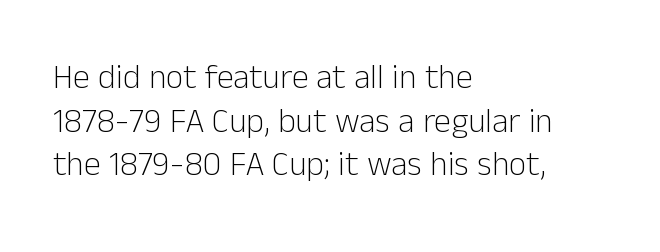
Q: Is the text bold? A: No.
Q: Is the text italic (slanted)? A: No, it is upright.
Q: Is the typeface a serif or a sans-serif typeface? A: Sans-serif.
Q: Is the text underlined? A: No.
Q: How is the paragraph aligned? A: Left-aligned.
Q: Is the spacing between letters normal or unusually wide? A: Normal.
Q: Is the spacing between lines tight, normal or loose? A: Normal.
Q: Width (condensed, normal, or wide)? A: Normal.
Q: Stroke contrast? A: Low.
Q: x-height? A: Medium.
Q: Monospaced? A: No.
